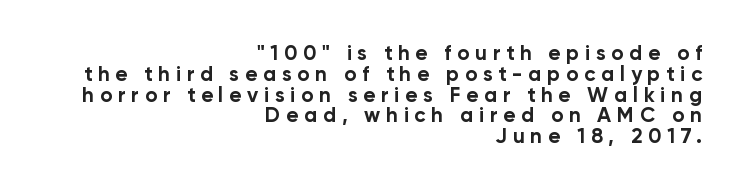
The image shows 21 px bold type, upright; set right-aligned, tight line spacing (0.99x), unusually wide letter spacing (+0.27 em), not underlined.
